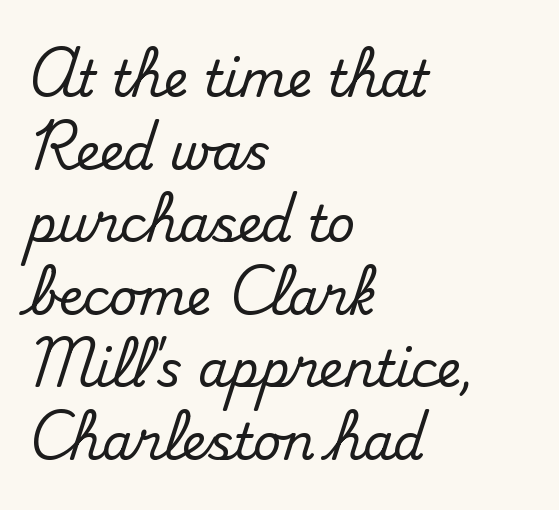
Q: Is the text italic (slanted)? A: Yes.
Q: Is the typeface a serif or a sans-serif typeface? A: Serif.
Q: Is the text underlined? A: No.
Q: How is the paragraph aligned? A: Left-aligned.
Q: Is the spacing between letters normal or unusually wide? A: Normal.
Q: Is the spacing between lines tight, normal or loose? A: Normal.
Q: Width (condensed, normal, or wide)? A: Normal.
Q: Stroke contrast? A: Medium.
Q: x-height? A: Small.
Q: Monospaced? A: No.
